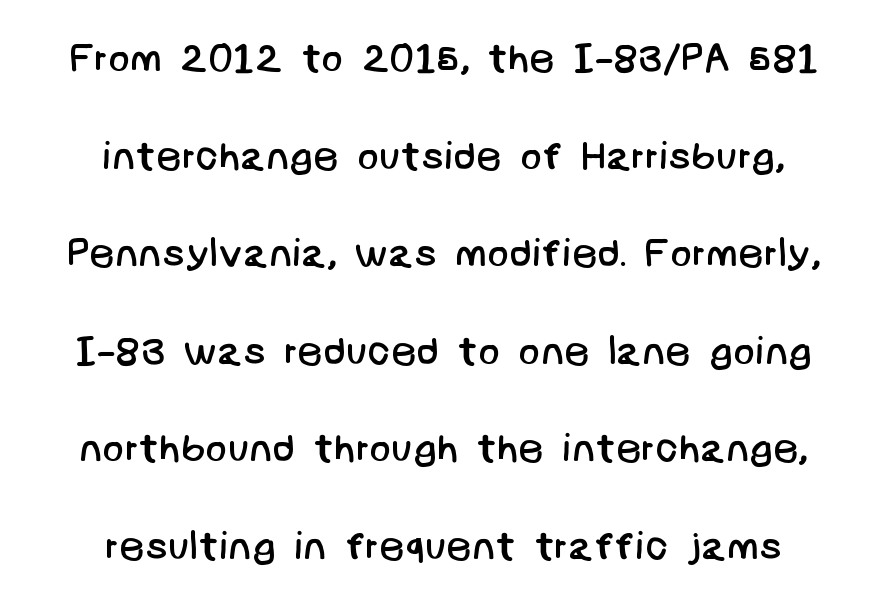
Q: Is the text bold? A: No.
Q: Is the typeface a serif or a sans-serif typeface? A: Sans-serif.
Q: Is the text underlined? A: No.
Q: How is the paragraph aligned? A: Centered.
Q: Is the spacing between letters normal or unusually wide? A: Normal.
Q: Is the spacing between lines tight, normal or loose? A: Loose.
Q: Width (condensed, normal, or wide)? A: Normal.
Q: Stroke contrast? A: Low.
Q: x-height? A: Large.
